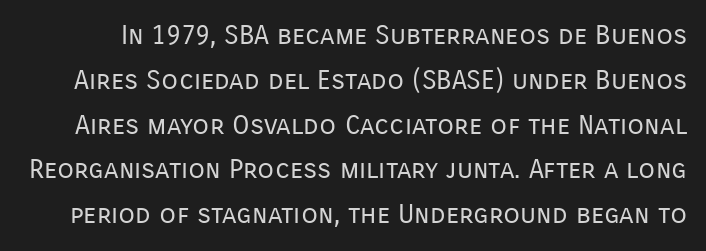
A typesetter would call this leading conventional body-copy spacing. The string is rendered with underlining switched off. Upright lettering throughout. Stroke thickness stays within the range of a standard reading face or lighter. The passage shown has conventional tracking throughout.
